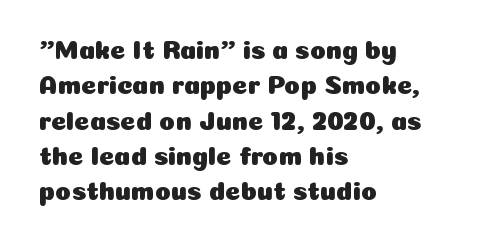
Q: Is the text italic (slanted)? A: No, it is upright.
Q: Is the text underlined? A: No.
Q: How is the paragraph aligned? A: Left-aligned.
Q: Is the spacing between letters normal or unusually wide? A: Normal.
Q: Is the spacing between lines tight, normal or loose? A: Normal.
